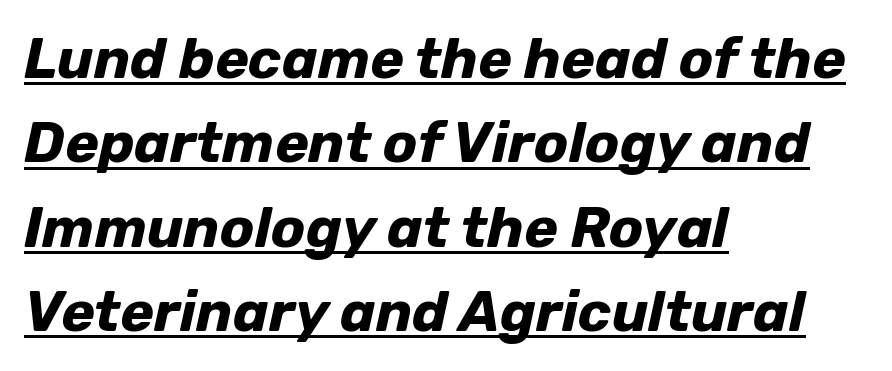
Weight check: bold — yes, fully. The line-height multiplier appears to be the usual default. Does the copy run flush right? No — it runs flush left. Slant detected: the letters are inclined.
